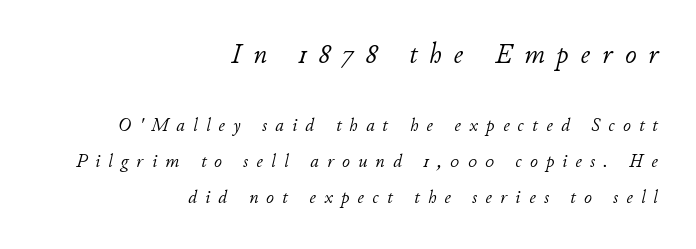
The image shows 28 px light type, italic (leaning right); set right-aligned, loose line spacing (1.9x), unusually wide letter spacing (+0.43 em), not underlined; the first (top) block is 1.47x larger; low stroke contrast and a small x-height.
